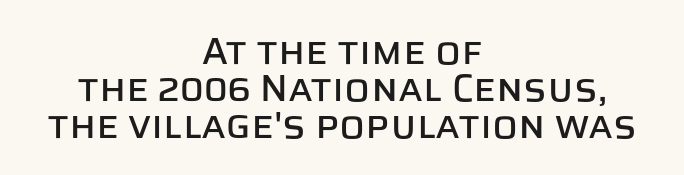
Q: Is the text italic (slanted)? A: No, it is upright.
Q: Is the typeface a serif or a sans-serif typeface? A: Sans-serif.
Q: Is the text underlined? A: No.
Q: How is the paragraph aligned? A: Centered.
Q: Is the spacing between letters normal or unusually wide? A: Normal.
Q: Is the spacing between lines tight, normal or loose? A: Tight.
Q: Width (condensed, normal, or wide)? A: Normal.
Q: Stroke contrast? A: Low.
Q: x-height? A: Large.
Q: Monospaced? A: No.
